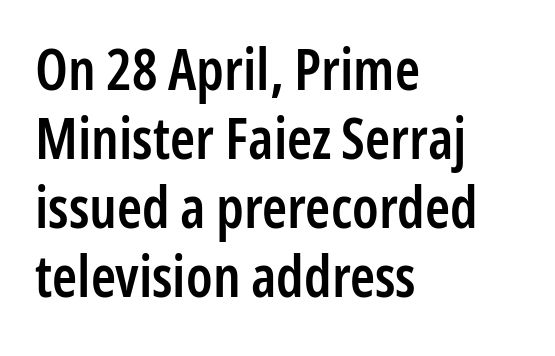
Q: Is the text bold? A: Semi-bold.
Q: Is the text italic (slanted)? A: No, it is upright.
Q: Is the typeface a serif or a sans-serif typeface? A: Sans-serif.
Q: Is the text underlined? A: No.
Q: How is the paragraph aligned? A: Left-aligned.
Q: Is the spacing between letters normal or unusually wide? A: Normal.
Q: Width (condensed, normal, or wide)? A: Condensed.
Q: Stroke contrast? A: Low.
Q: x-height? A: Medium.
Q: Monospaced? A: No.
